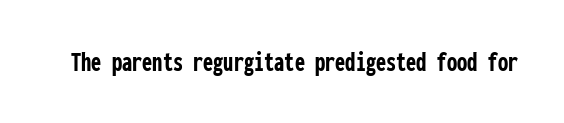
{"serif": "no", "italic": "no", "bold": "yes", "weight": "semibold", "width": "condensed", "stroke_contrast": "low", "x_height": "medium", "monospaced": "yes", "underline": "no", "letter_spacing": "normal", "letter_spacing_em": 0.0, "glyph_px": 29}
